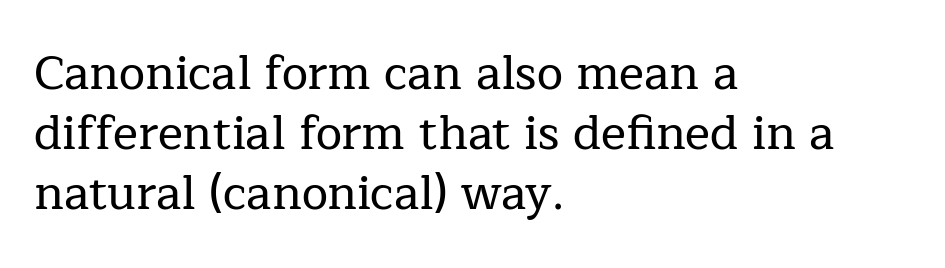
Every stem runs plumb, perpendicular to the baseline. Here the designer chose a conventional face with non-uniform glyph widths. The typesetter chose a ragged-right arrangement here. Honestly, the letter spacing is just normal — you wouldn't notice it. Regarding serifs, this sample has them.
